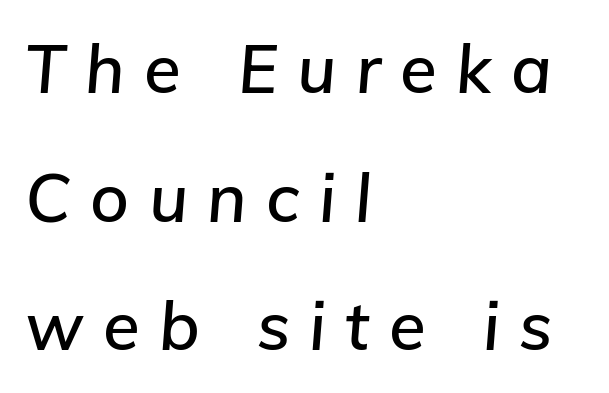
Do the characters align in a grid? No, the font is proportional. Yep, that's italic — everything's leaning. Quick note: underline off. Look at the tracking — it's clearly loosened, letters drifting apart.
